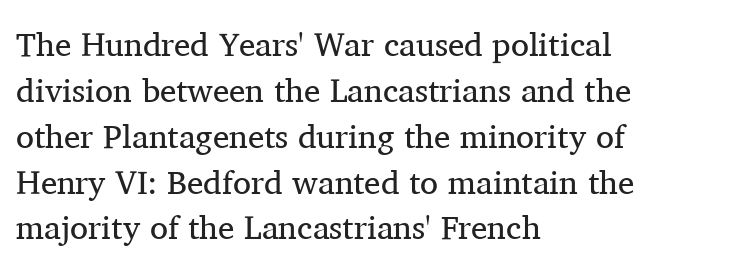
The image shows 33 px regular-weight serif type, upright; set left-aligned, normal line spacing (1.39x), normal letter spacing, not underlined; medium stroke contrast and a medium x-height.
